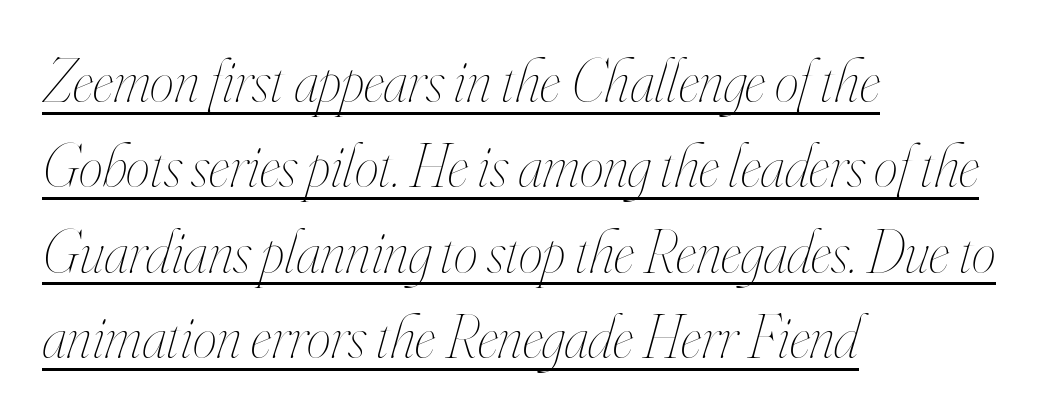
{"italic": "yes", "lean": "right", "slant_degrees": 16, "bold": "no", "weight": "thin", "width": "condensed", "stroke_contrast": "high", "x_height": "small", "monospaced": "no", "underline": "yes", "align": "left", "line_spacing": "normal", "line_spacing_ratio": 1.4, "letter_spacing": "normal", "letter_spacing_em": 0.0, "glyph_px": 61}
